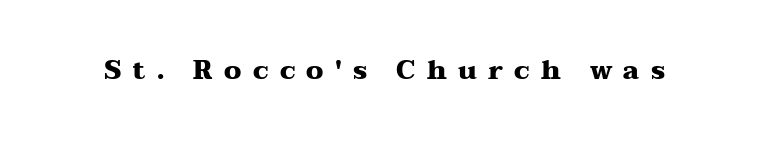
The image shows 26 px bold type, upright; set unusually wide letter spacing (+0.43 em), not underlined.
